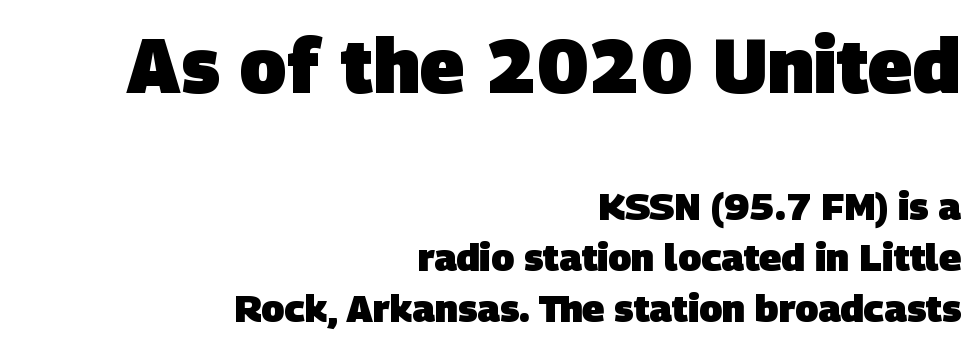
The image shows 77 px heavy sans-serif type; set right-aligned, normal line spacing (1.34x), normal letter spacing, not underlined; the first (top) block is 2.03x larger; low stroke contrast and a large x-height.
